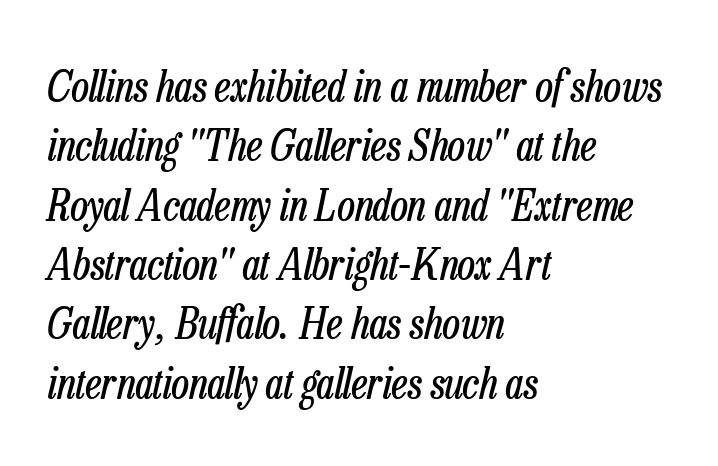
{"italic": "yes", "lean": "right", "slant_degrees": 13, "bold": "no", "weight": "regular", "width": "condensed", "stroke_contrast": "low", "x_height": "medium", "monospaced": "no", "underline": "no", "align": "left", "line_spacing": "normal", "line_spacing_ratio": 1.38, "letter_spacing": "normal", "letter_spacing_em": 0.0, "glyph_px": 43}
